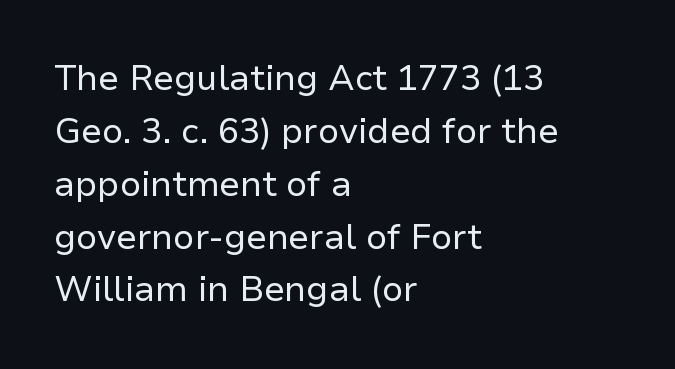
{"serif": "no", "italic": "no", "bold": "no", "weight": "regular", "width": "normal", "stroke_contrast": "low", "x_height": "medium", "monospaced": "no", "underline": "no", "align": "left", "line_spacing": "normal", "line_spacing_ratio": 1.51, "letter_spacing": "normal", "letter_spacing_em": 0.0, "glyph_px": 35}
